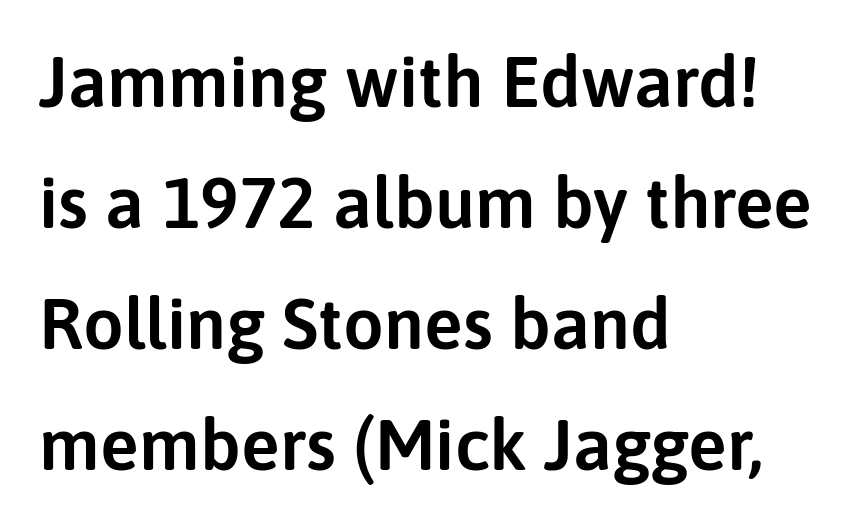
Clear beneath every line of the passage. The text was rendered using a sans face with plain stroke endings. Designer's note — italics off, roman on. The rendering uses natural spacing where letterforms have individual widths. The text block is weighted toward the left margin, trailing off unevenly rightward.
